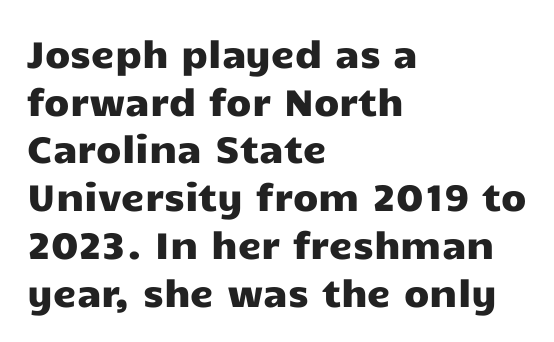
Characters remain perfectly vertical along every line. No word sits above an underline. Is there much room between lines? A standard amount, neither cramped nor airy. The letters advance in unequal steps, a hallmark of proportional type.
